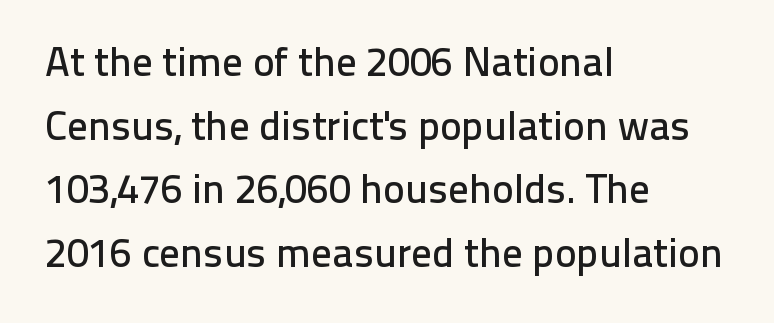
{"serif": "no", "italic": "no", "width": "normal", "stroke_contrast": "low", "x_height": "medium", "monospaced": "no", "underline": "no", "align": "left", "line_spacing": "normal", "line_spacing_ratio": 1.55, "letter_spacing": "normal", "letter_spacing_em": 0.0, "glyph_px": 41}
